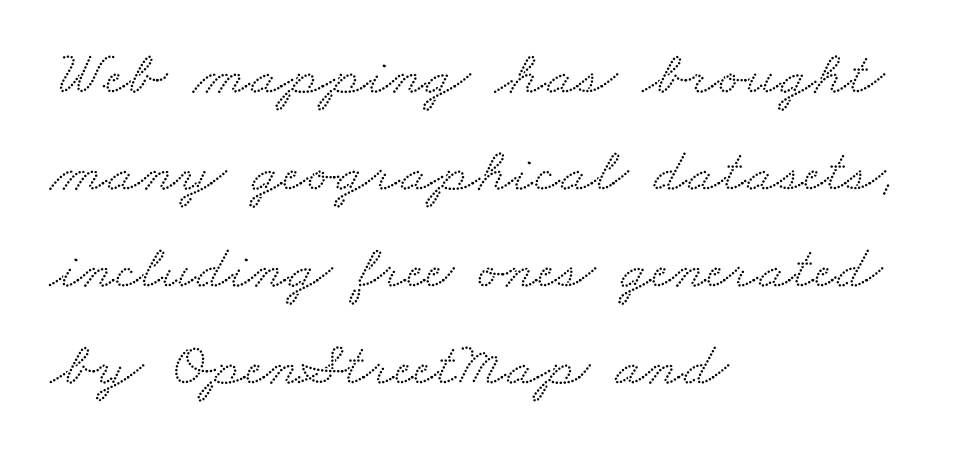
Does the leading feel generous? No, just average. A typesetter would call this zero additional tracking. If you drew a ruler down the left edge, every line would touch it. Note the varied advance widths — an 'i' is clearly narrower than an 'm'.
